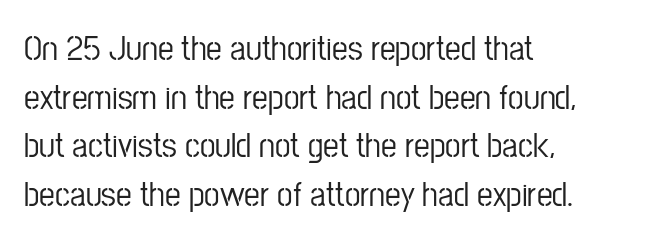
This sample uses an upright cut, with every glyph sitting square on the baseline. Short note: letters normally spaced. Descenders are the only things crossing below the line. A typesetter would call this proportional, since set widths differ per character. Each line starts at the same left margin while the right side varies.
